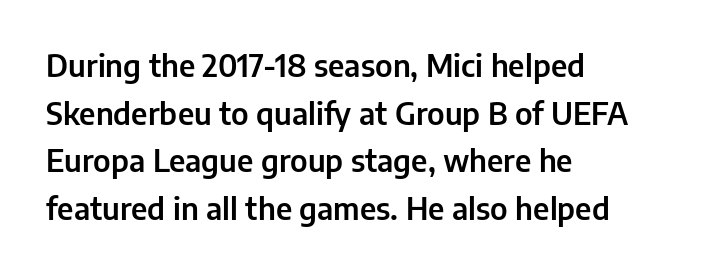
{"serif": "no", "italic": "no", "width": "normal", "stroke_contrast": "low", "x_height": "medium", "monospaced": "no", "underline": "no", "align": "left", "line_spacing": "normal", "line_spacing_ratio": 1.59, "letter_spacing": "normal", "letter_spacing_em": 0.0, "glyph_px": 30}
